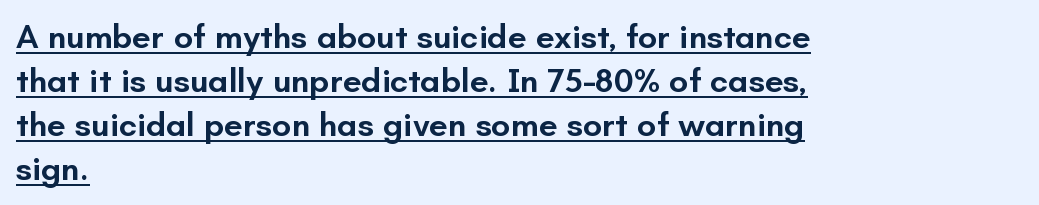
Q: Is the text bold? A: Semi-bold.
Q: Is the text italic (slanted)? A: No, it is upright.
Q: Is the typeface a serif or a sans-serif typeface? A: Sans-serif.
Q: Is the text underlined? A: Yes.
Q: How is the paragraph aligned? A: Left-aligned.
Q: Is the spacing between letters normal or unusually wide? A: Normal.
Q: Is the spacing between lines tight, normal or loose? A: Normal.
Q: Width (condensed, normal, or wide)? A: Normal.
Q: Stroke contrast? A: Low.
Q: x-height? A: Small.
Q: Monospaced? A: No.
